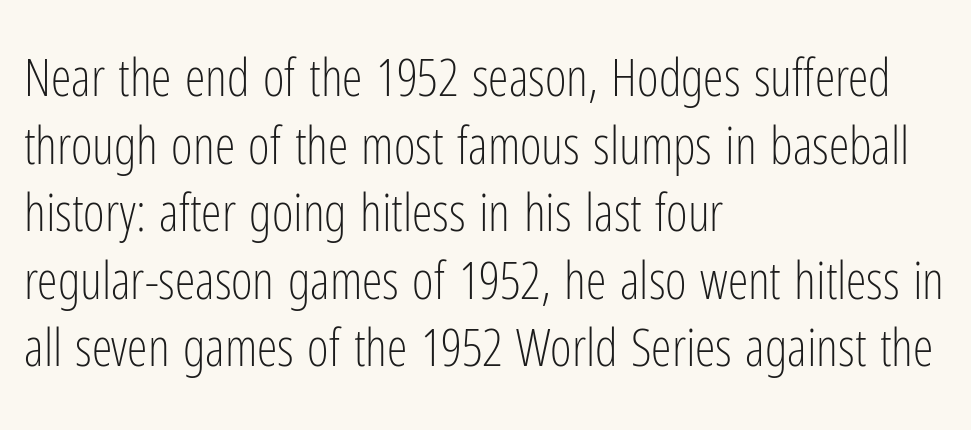
The image shows 52 px light, condensed sans-serif type, upright; set left-aligned, normal line spacing (1.3x), normal letter spacing, not underlined; low stroke contrast and a medium x-height.
